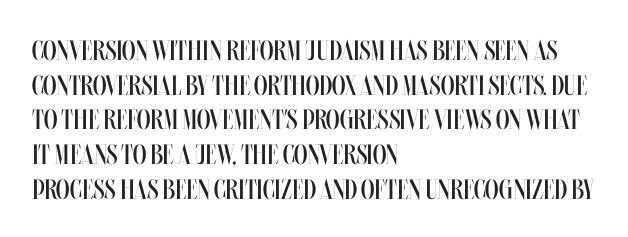
Q: Is the text bold? A: No.
Q: Is the text italic (slanted)? A: No, it is upright.
Q: Is the text underlined? A: No.
Q: How is the paragraph aligned? A: Left-aligned.
Q: Is the spacing between letters normal or unusually wide? A: Normal.
Q: Width (condensed, normal, or wide)? A: Condensed.
Q: Stroke contrast? A: Medium.
Q: x-height? A: Large.
Q: Monospaced? A: No.
